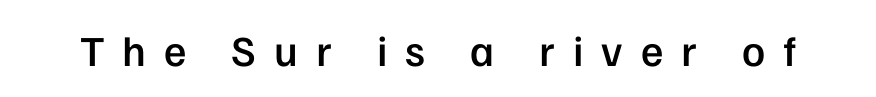
The axis of the letterforms is exactly vertical. Regarding serifs, this sample does without them. The face used here is rendered with a markedly widened letterfit. A bit beefed up — I'd call it semibold rather than bold.
